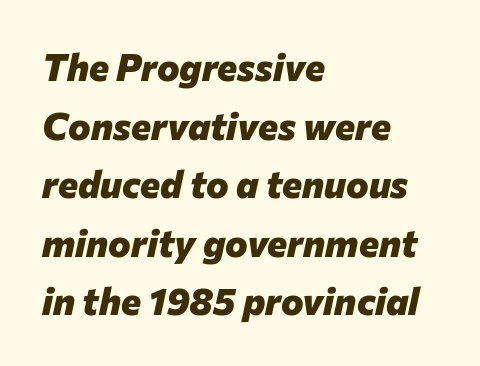
Underline: absent. The whole block is typeset with a tilt. The vertical gap from one line to the next is medium. The face used here is proportionally spaced, like ordinary book or web type.
